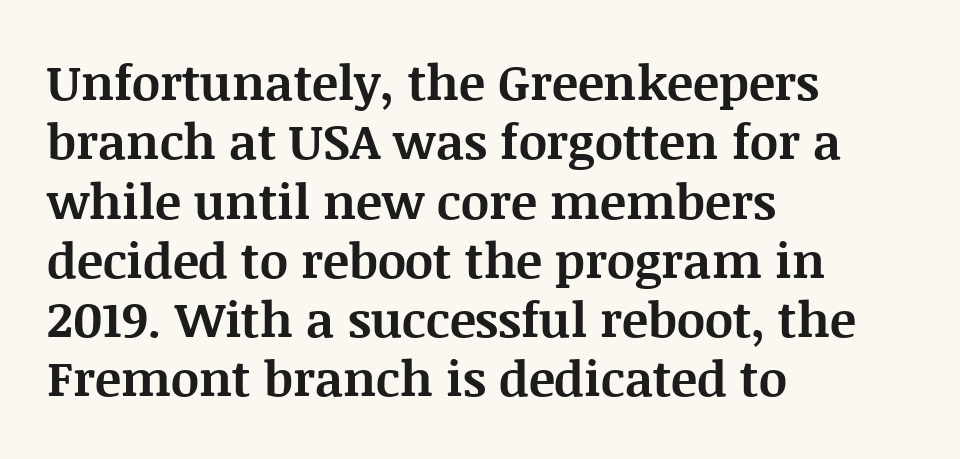
A full-strength bold gives these letters their thick strokes. The passage shown is typed in a proportional face where columns would drift. Nobody drew a line under any word here. The lines in this sample share a left origin and differ only in where they stop. The lettering stays uniformly vertical, giving the passage a roman look.
